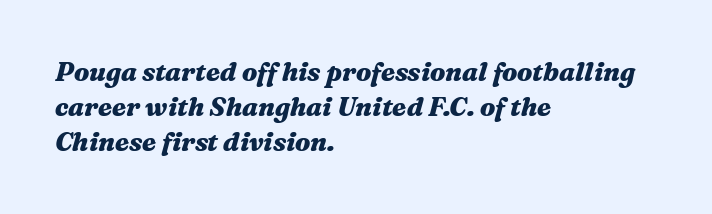
Check the space under the baseline: it is left empty. Layout note: lines flush left. The block of text has a typical density, with ordinary space between rows. Italic: yes, the glyphs are oblique. Strokes here are thick enough to call this a true bold.
